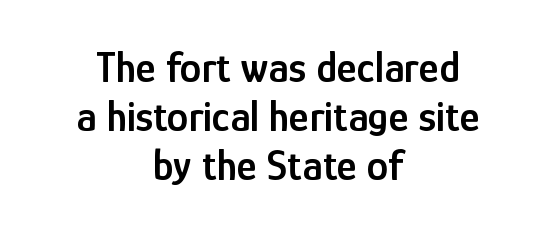
Is this a fixed-width face? No — the glyphs have proportional, varying widths. A sans-serif font was chosen for this passage. Summary of vertical rhythm: compact, with narrow interline spacing. Short and long lines alike share a common midpoint.
